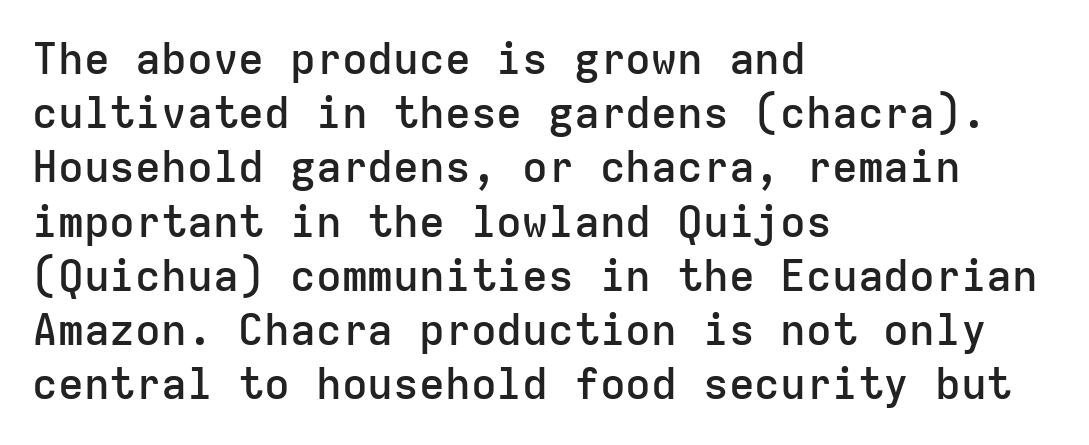
{"serif": "no", "italic": "no", "bold": "semi", "weight": "semibold", "width": "normal", "stroke_contrast": "low", "x_height": "medium", "monospaced": "yes", "underline": "no", "align": "left", "line_spacing": "normal", "line_spacing_ratio": 1.26, "letter_spacing": "normal", "letter_spacing_em": 0.0, "glyph_px": 43}
